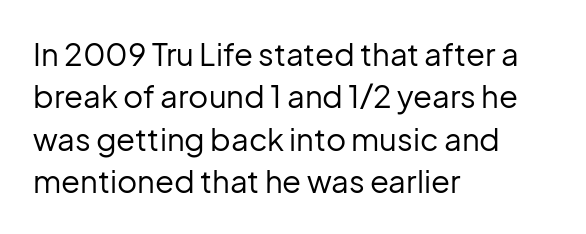
Q: Is the text bold? A: No.
Q: Is the text italic (slanted)? A: No, it is upright.
Q: Is the typeface a serif or a sans-serif typeface? A: Sans-serif.
Q: Is the text underlined? A: No.
Q: How is the paragraph aligned? A: Left-aligned.
Q: Is the spacing between letters normal or unusually wide? A: Normal.
Q: Is the spacing between lines tight, normal or loose? A: Normal.
Q: Width (condensed, normal, or wide)? A: Normal.
Q: Stroke contrast? A: Low.
Q: x-height? A: Medium.
Q: Monospaced? A: No.
